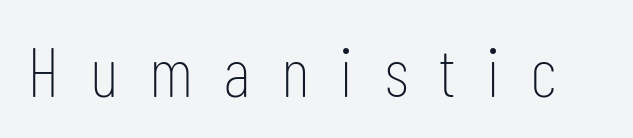
Q: Is the text bold? A: No.
Q: Is the text italic (slanted)? A: No, it is upright.
Q: Is the typeface a serif or a sans-serif typeface? A: Sans-serif.
Q: Is the text underlined? A: No.
Q: Is the spacing between letters normal or unusually wide? A: Unusually wide.
Q: Width (condensed, normal, or wide)? A: Condensed.
Q: Stroke contrast? A: Low.
Q: x-height? A: Medium.
Q: Monospaced? A: No.
